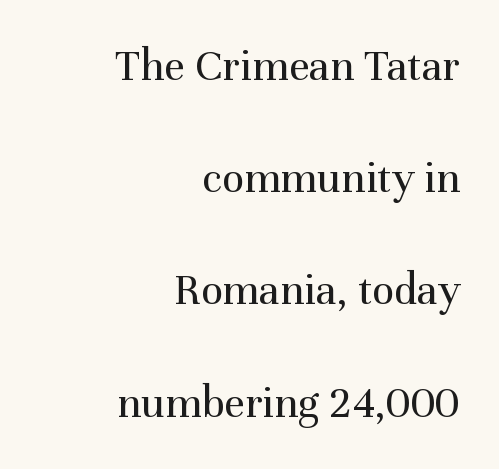
Q: Is the text bold? A: No.
Q: Is the text italic (slanted)? A: No, it is upright.
Q: Is the typeface a serif or a sans-serif typeface? A: Serif.
Q: Is the text underlined? A: No.
Q: How is the paragraph aligned? A: Right-aligned.
Q: Is the spacing between letters normal or unusually wide? A: Normal.
Q: Is the spacing between lines tight, normal or loose? A: Loose.
Q: Width (condensed, normal, or wide)? A: Normal.
Q: Stroke contrast? A: Medium.
Q: x-height? A: Medium.
Q: Monospaced? A: No.
